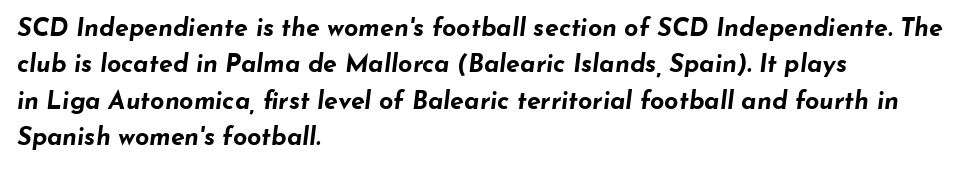
The vertical gap from one line to the next is medium. Check under the words: just untouched page. The passage shown has conventional tracking throughout. Bold? Absolutely — the strokes are thick and heavy. The text carries the slant typical of an italic or oblique font. Caption: multi-line text, flush left, ragged right.
